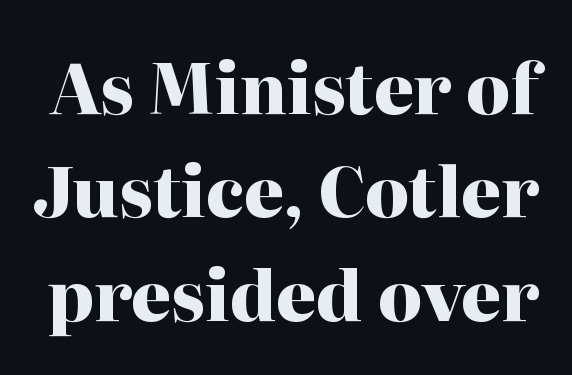
Q: Is the text bold? A: Yes.
Q: Is the text italic (slanted)? A: No, it is upright.
Q: Is the typeface a serif or a sans-serif typeface? A: Serif.
Q: Is the text underlined? A: No.
Q: Is the spacing between letters normal or unusually wide? A: Normal.
Q: Is the spacing between lines tight, normal or loose? A: Normal.
Q: Width (condensed, normal, or wide)? A: Normal.
Q: Stroke contrast? A: High.
Q: x-height? A: Medium.
Q: Monospaced? A: No.
